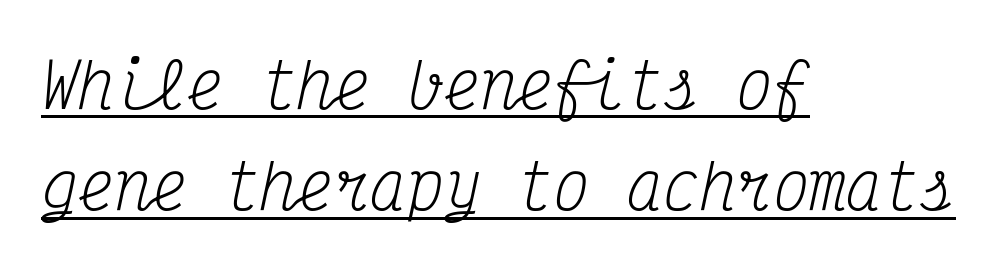
The image shows 61 px regular-weight, condensed serif type, italic (leaning right), monospaced; set left-aligned, normal line spacing (1.66x), normal letter spacing, underlined; medium stroke contrast and a medium x-height.
